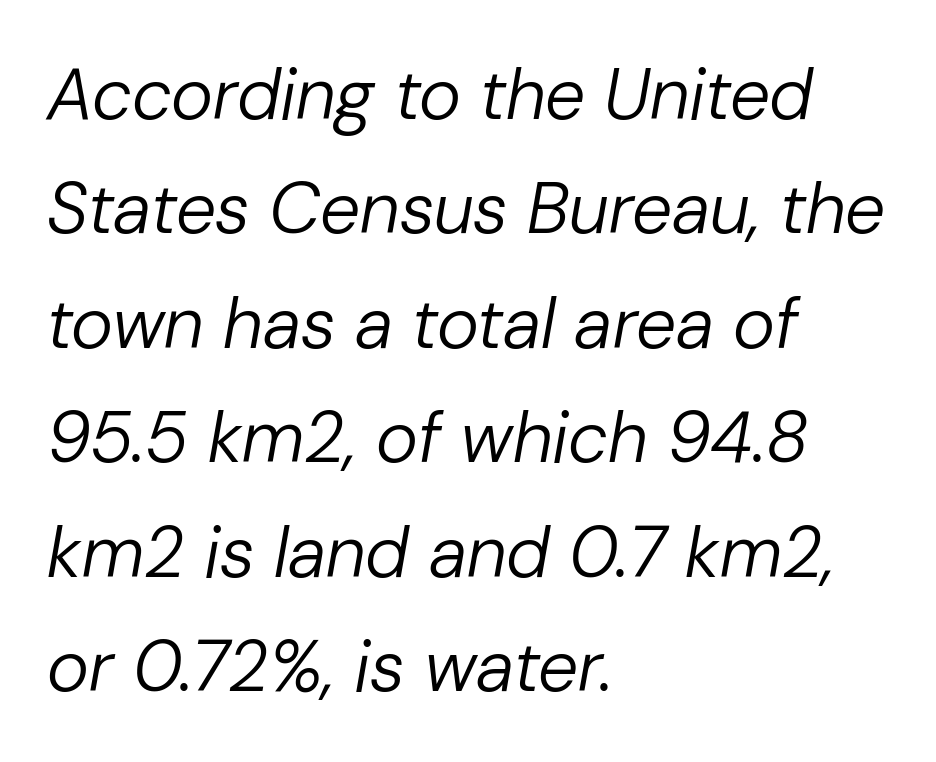
Summary of weight: not heavy and not bold. Yep, that's italic — everything's leaning. Bare-footed words on every line. Each word holds together tightly as a unit, with standard inter-letter gaps. This block has exactly the height ordinary leading produces. A typesetter would call this proportional, since set widths differ per character.
